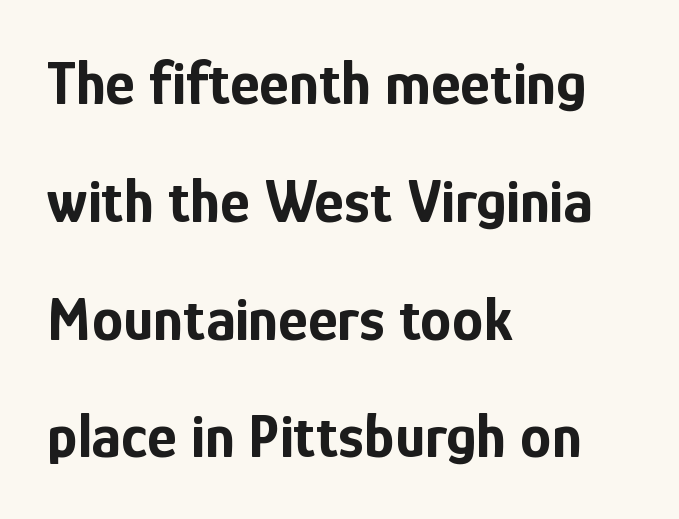
{"serif": "no", "italic": "no", "bold": "yes", "weight": "bold", "width": "condensed", "stroke_contrast": "low", "x_height": "medium", "monospaced": "no", "underline": "no", "align": "left", "line_spacing_ratio": 1.87, "letter_spacing": "normal", "letter_spacing_em": 0.0, "glyph_px": 63}
